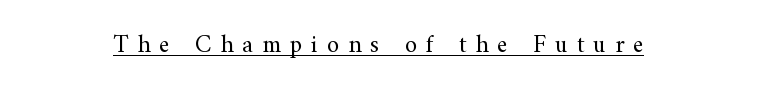
The image shows 25 px text type, upright; set centered, unusually wide letter spacing (+0.36 em), underlined.
